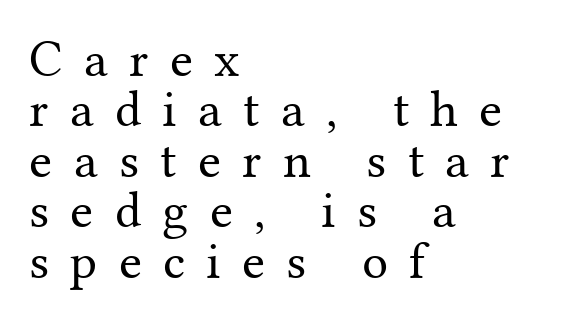
{"serif": "yes", "italic": "no", "bold": "no", "weight": "regular", "width": "normal", "stroke_contrast": "medium", "x_height": "medium", "monospaced": "no", "underline": "no", "align": "left", "line_spacing": "tight", "line_spacing_ratio": 0.97, "letter_spacing": "wide", "letter_spacing_em": 0.41, "glyph_px": 52}
